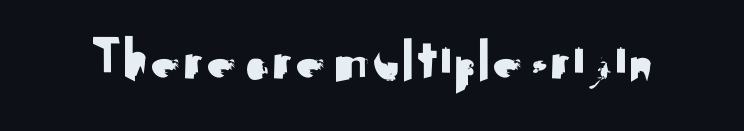
{"serif": "no", "italic": "no", "width": "normal", "stroke_contrast": "medium", "x_height": "small", "monospaced": "no", "underline": "no", "letter_spacing": "normal", "letter_spacing_em": 0.0, "glyph_px": 60}
